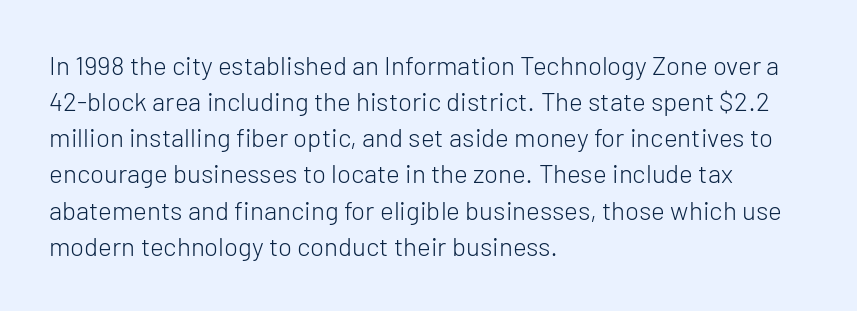
Q: Is the text bold? A: No.
Q: Is the text italic (slanted)? A: No, it is upright.
Q: Is the text underlined? A: No.
Q: How is the paragraph aligned? A: Left-aligned.
Q: Is the spacing between letters normal or unusually wide? A: Normal.
Q: Is the spacing between lines tight, normal or loose? A: Normal.
